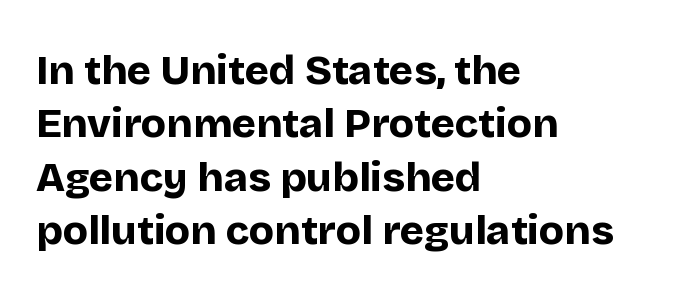
Descenders are the only things crossing below the line. What weight is shown? A full bold with thick strokes. A sans-serif font was chosen for this passage. The passage shown is typed in a proportional face where columns would drift.
